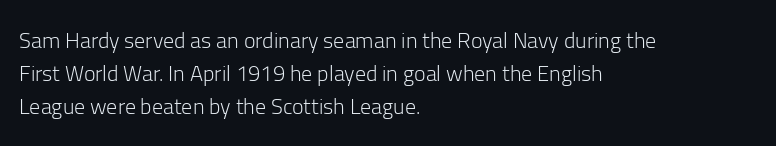
Q: Is the text bold? A: No.
Q: Is the text italic (slanted)? A: No, it is upright.
Q: Is the text underlined? A: No.
Q: How is the paragraph aligned? A: Left-aligned.
Q: Is the spacing between letters normal or unusually wide? A: Normal.
Q: Is the spacing between lines tight, normal or loose? A: Normal.
